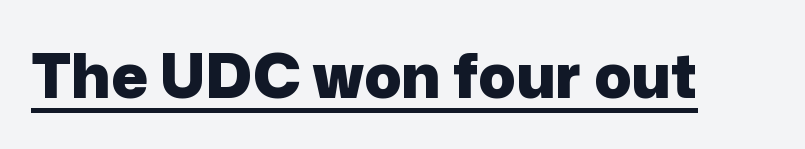
{"serif": "no", "italic": "no", "bold": "yes", "weight": "heavy", "width": "normal", "stroke_contrast": "low", "x_height": "medium", "monospaced": "no", "underline": "yes", "letter_spacing": "normal", "letter_spacing_em": 0.0, "glyph_px": 61}
